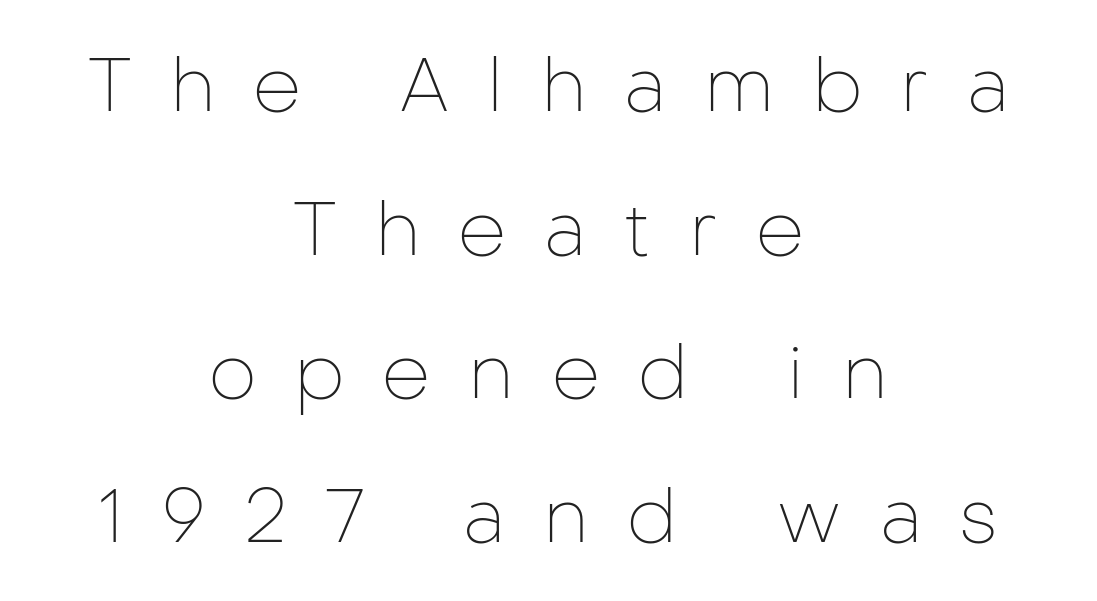
Q: Is the text bold? A: No.
Q: Is the text italic (slanted)? A: No, it is upright.
Q: Is the typeface a serif or a sans-serif typeface? A: Sans-serif.
Q: Is the text underlined? A: No.
Q: How is the paragraph aligned? A: Centered.
Q: Is the spacing between letters normal or unusually wide? A: Unusually wide.
Q: Width (condensed, normal, or wide)? A: Normal.
Q: Stroke contrast? A: Low.
Q: x-height? A: Medium.
Q: Monospaced? A: No.
